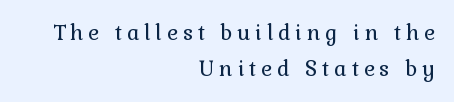
{"italic": "no", "bold": "no", "underline": "no", "align": "right", "line_spacing": "normal", "line_spacing_ratio": 1.7, "letter_spacing": "wide", "letter_spacing_em": 0.23, "glyph_px": 21}
